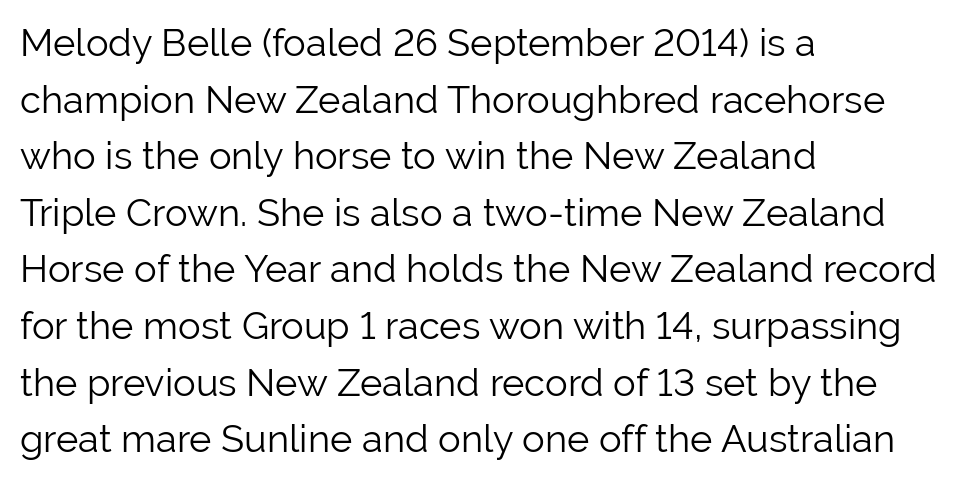
The image shows 38 px light sans-serif type, upright; set left-aligned, normal line spacing (1.49x), normal letter spacing, not underlined; low stroke contrast and a medium x-height.
